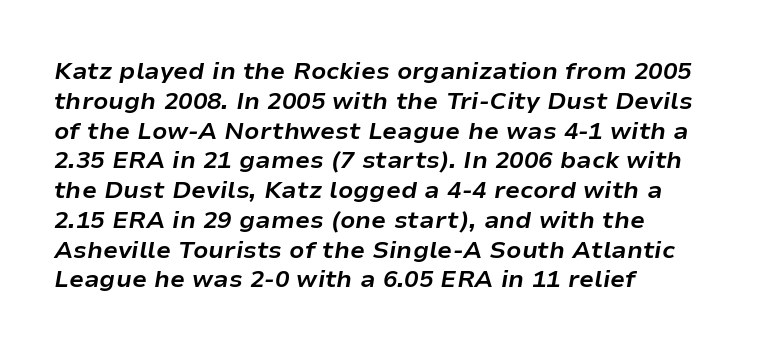
{"italic": "yes", "lean": "right", "slant_degrees": 9, "bold": "yes", "underline": "no", "align": "left", "line_spacing_ratio": 1.24, "letter_spacing": "normal", "letter_spacing_em": 0.0, "glyph_px": 24}
